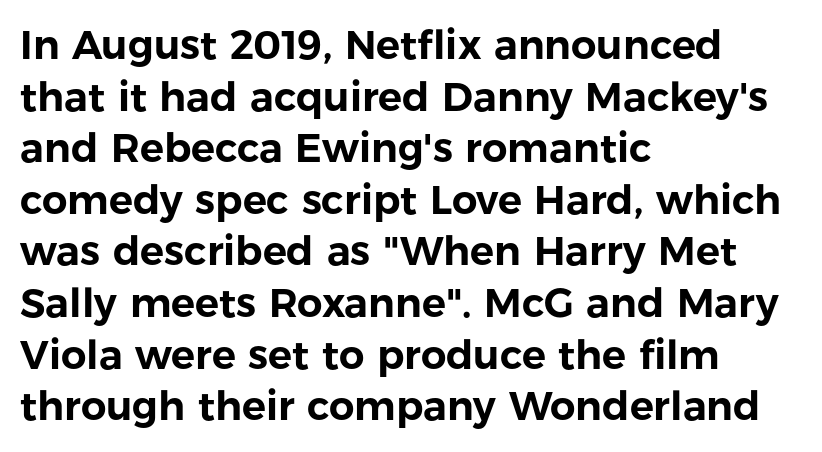
This rendering uses left alignment, leaving the right contour irregular. Standard letterfit; no display-style spreading of the glyphs. Do the letters lean? They stand straight. Nope, no serifs anywhere on these letters. Do the characters align in a grid? No, the font is proportional. Vertical spacing — default.
